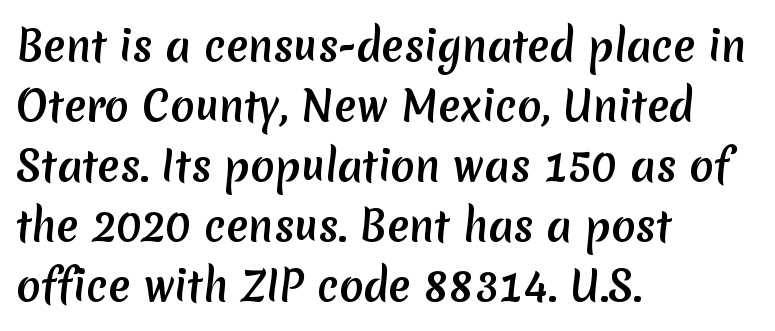
Q: Is the typeface a serif or a sans-serif typeface? A: Sans-serif.
Q: Is the text underlined? A: No.
Q: How is the paragraph aligned? A: Left-aligned.
Q: Is the spacing between letters normal or unusually wide? A: Normal.
Q: Is the spacing between lines tight, normal or loose? A: Normal.
Q: Width (condensed, normal, or wide)? A: Normal.
Q: Stroke contrast? A: Medium.
Q: x-height? A: Medium.
Q: Monospaced? A: No.
